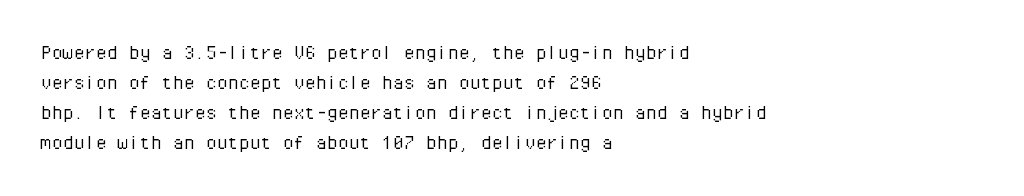
The image shows 22 px text type, upright; set left-aligned, normal line spacing (1.37x), normal letter spacing, not underlined.
